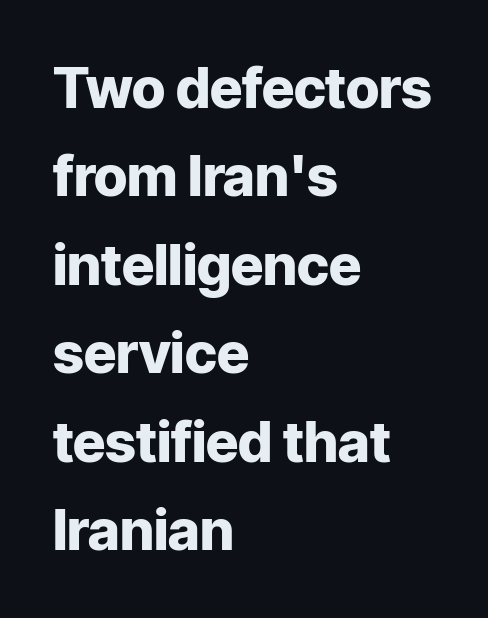
Q: Is the text bold? A: Yes.
Q: Is the text italic (slanted)? A: No, it is upright.
Q: Is the typeface a serif or a sans-serif typeface? A: Sans-serif.
Q: Is the text underlined? A: No.
Q: How is the paragraph aligned? A: Left-aligned.
Q: Is the spacing between letters normal or unusually wide? A: Normal.
Q: Is the spacing between lines tight, normal or loose? A: Normal.
Q: Width (condensed, normal, or wide)? A: Normal.
Q: Stroke contrast? A: Low.
Q: x-height? A: Medium.
Q: Monospaced? A: No.
